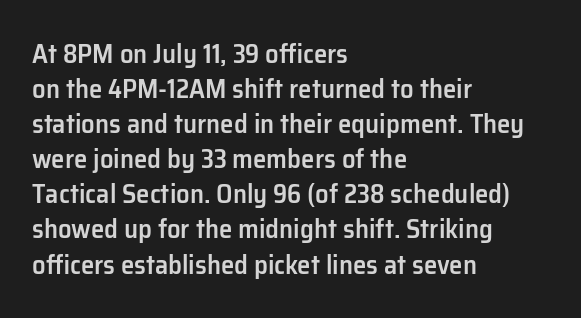
{"italic": "no", "bold": "semi", "underline": "no", "align": "left", "line_spacing": "normal", "line_spacing_ratio": 1.3, "letter_spacing": "normal", "letter_spacing_em": 0.0, "glyph_px": 27}
